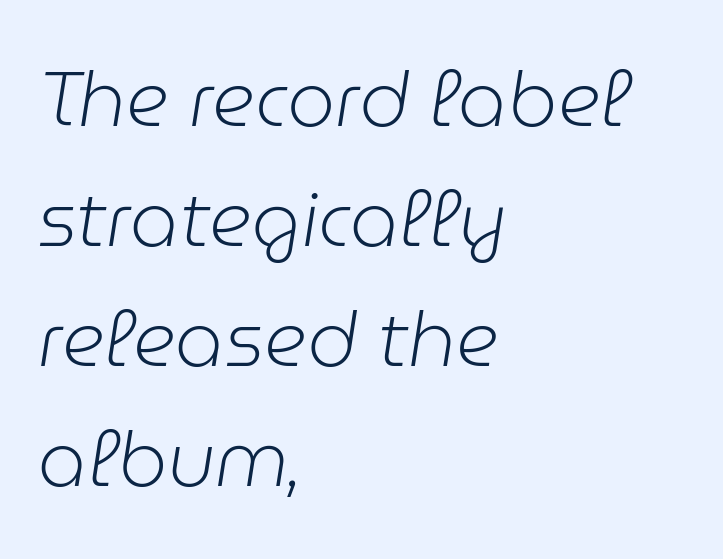
The specimen reads as italic at a glance. Think of a printed novel: that variable character pitch is what you see here. Casual observation: everything's shoved over to the left. The leading is moderate, giving the passage an even texture.
